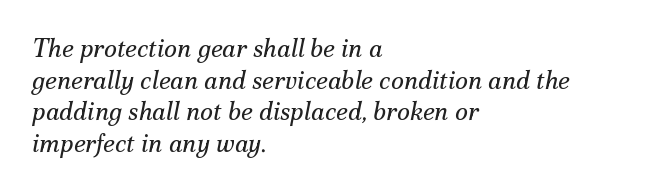
{"italic": "yes", "lean": "right", "slant_degrees": 12, "bold": "no", "underline": "no", "align": "left", "line_spacing": "normal", "line_spacing_ratio": 1.27, "letter_spacing": "normal", "letter_spacing_em": 0.0, "glyph_px": 25}
